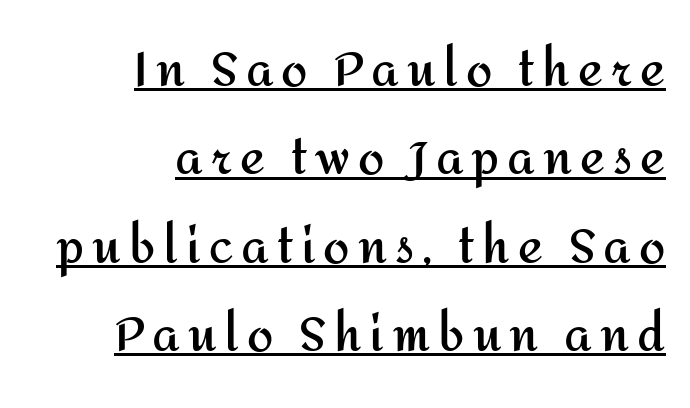
{"serif": "no", "italic": "no", "bold": "yes", "weight": "semibold", "width": "normal", "stroke_contrast": "medium", "x_height": "medium", "monospaced": "no", "underline": "yes", "align": "right", "line_spacing_ratio": 1.88, "glyph_px": 47}
